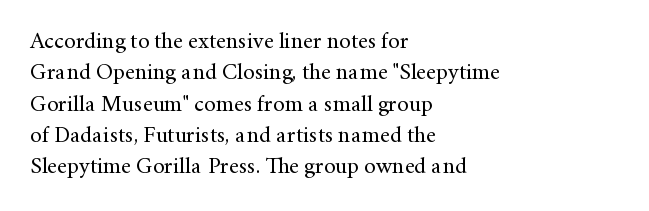
{"italic": "no", "bold": "no", "underline": "no", "align": "left", "line_spacing": "normal", "line_spacing_ratio": 1.36, "letter_spacing": "normal", "letter_spacing_em": 0.0, "glyph_px": 23}
